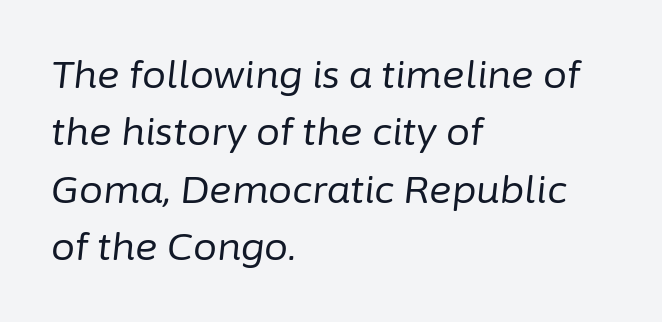
{"italic": "yes", "lean": "right", "slant_degrees": 6, "bold": "no", "weight": "regular", "width": "normal", "stroke_contrast": "low", "x_height": "medium", "monospaced": "no", "underline": "no", "align": "left", "line_spacing": "normal", "line_spacing_ratio": 1.51, "letter_spacing": "normal", "letter_spacing_em": 0.0, "glyph_px": 38}
